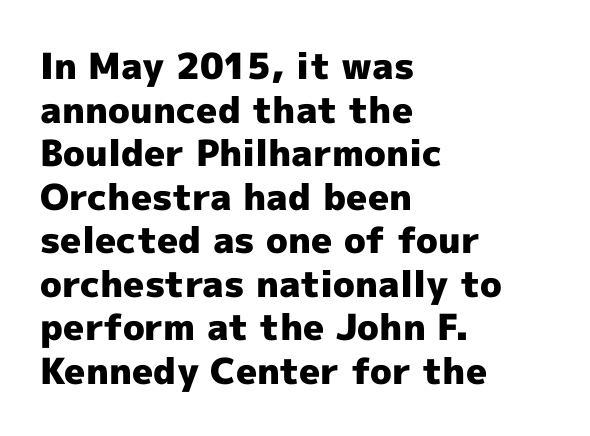
When letters stand straight like this, we call the style roman or upright. Students, this is bold: see how much ink each stroke carries. Does the copy run flush right? No — it runs flush left. The type is set solid horizontally, with unmodified tracking.
